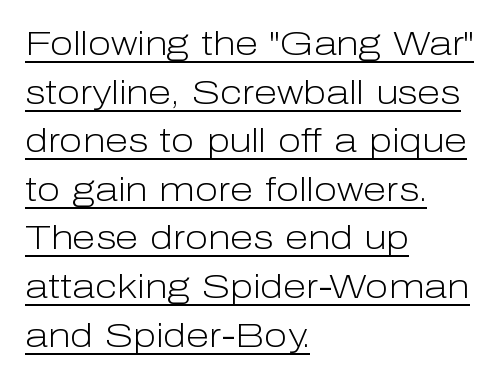
Q: Is the text bold? A: No.
Q: Is the text italic (slanted)? A: No, it is upright.
Q: Is the typeface a serif or a sans-serif typeface? A: Sans-serif.
Q: Is the text underlined? A: Yes.
Q: How is the paragraph aligned? A: Left-aligned.
Q: Is the spacing between letters normal or unusually wide? A: Normal.
Q: Is the spacing between lines tight, normal or loose? A: Normal.
Q: Width (condensed, normal, or wide)? A: Normal.
Q: Stroke contrast? A: Low.
Q: x-height? A: Medium.
Q: Monospaced? A: No.
